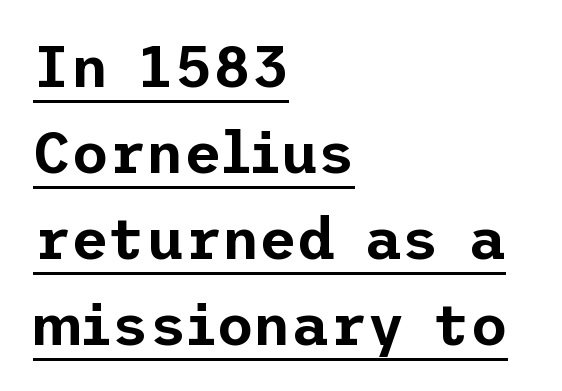
Q: Is the text italic (slanted)? A: No, it is upright.
Q: Is the typeface a serif or a sans-serif typeface? A: Sans-serif.
Q: Is the text underlined? A: Yes.
Q: How is the paragraph aligned? A: Left-aligned.
Q: Is the spacing between letters normal or unusually wide? A: Normal.
Q: Is the spacing between lines tight, normal or loose? A: Normal.
Q: Width (condensed, normal, or wide)? A: Normal.
Q: Stroke contrast? A: Low.
Q: x-height? A: Medium.
